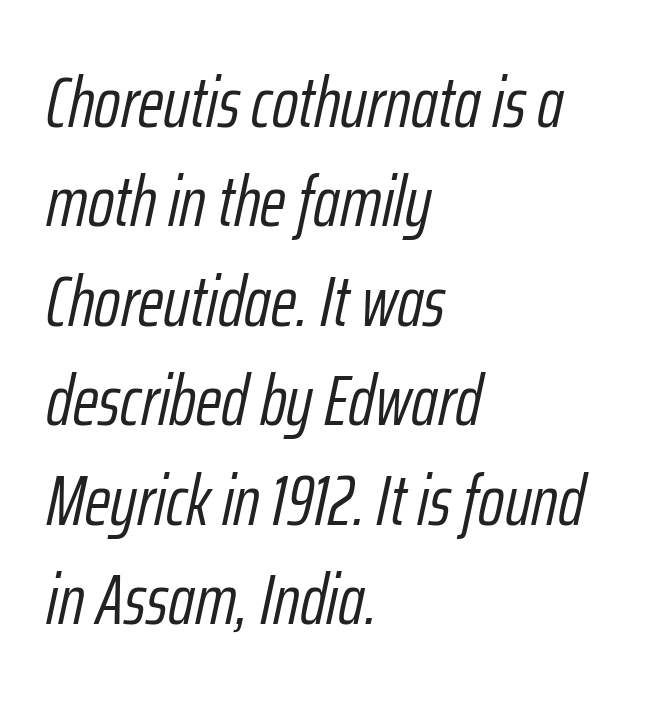
The rendering uses natural spacing where letterforms have individual widths. Unmarked baselines from the first word to the last. No letter is thick-stroked: the sample isn't bold. Horizontal bands of white between lines are of average thickness. Alignment: flush left. Standard letterfit; no display-style spreading of the glyphs.
